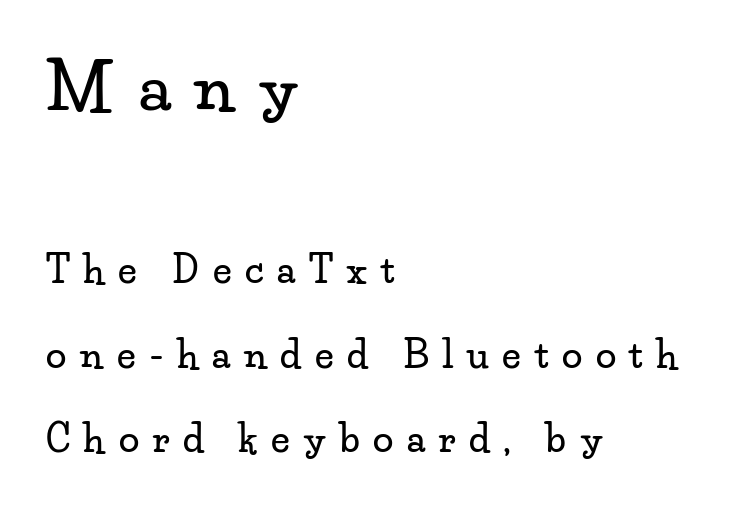
{"serif": "yes", "italic": "no", "width": "wide", "stroke_contrast": "low", "x_height": "small", "monospaced": "no", "underline": "no", "align": "left", "line_spacing": "loose", "line_spacing_ratio": 2.29, "letter_spacing": "wide", "letter_spacing_em": 0.37, "larger_block": "first", "size_ratio": 1.76, "glyph_px": 65}
